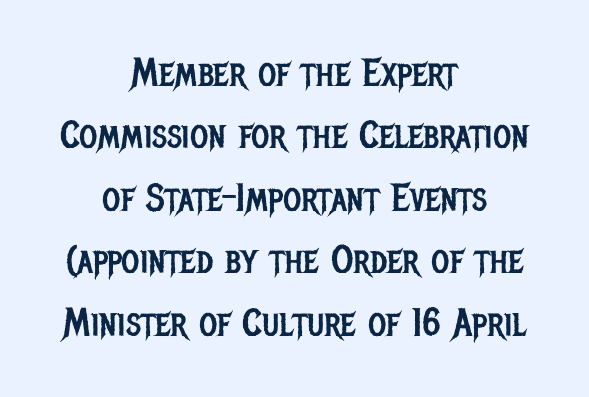
The image shows 39 px regular-weight, condensed sans-serif type, upright; set centered, normal line spacing (1.6x), normal letter spacing, not underlined; low stroke contrast and a large x-height.
